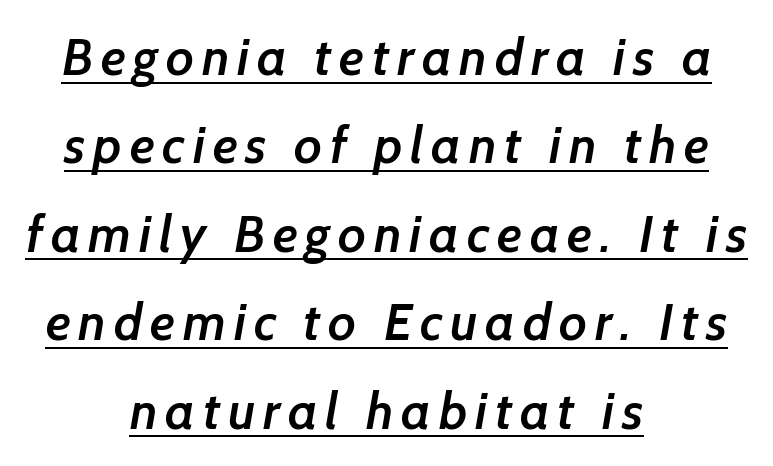
The image shows 52 px semibold sans-serif type; set centered, normal line spacing (1.7x), underlined; low stroke contrast and a medium x-height.
